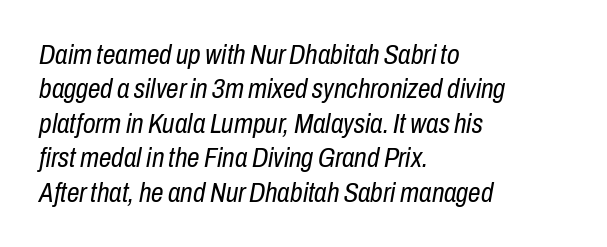
Q: Is the text bold? A: No.
Q: Is the text italic (slanted)? A: Yes, it leans right by about 10 degrees.
Q: Is the text underlined? A: No.
Q: How is the paragraph aligned? A: Left-aligned.
Q: Is the spacing between letters normal or unusually wide? A: Normal.
Q: Width (condensed, normal, or wide)? A: Condensed.
Q: Stroke contrast? A: Low.
Q: x-height? A: Medium.
Q: Monospaced? A: No.
